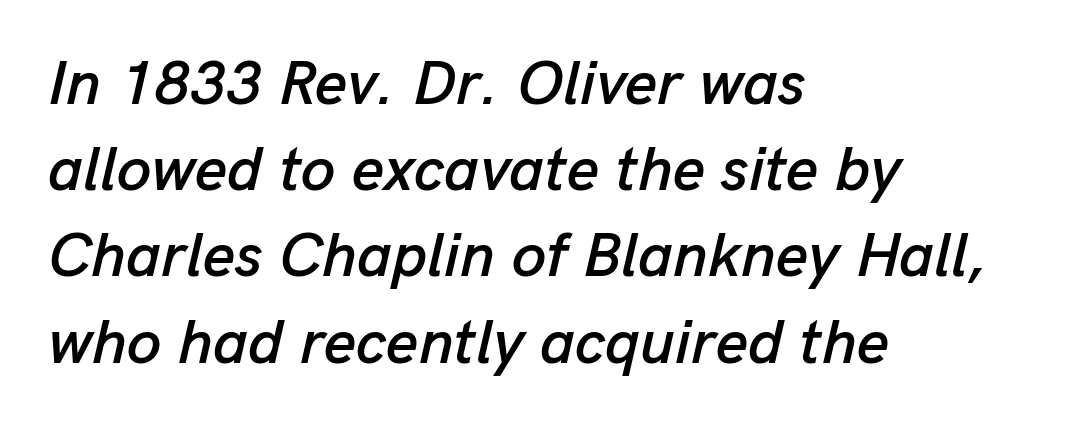
The image shows 62 px text type, italic (leaning right); set left-aligned, normal line spacing (1.39x), normal letter spacing, not underlined; low stroke contrast and a medium x-height.
